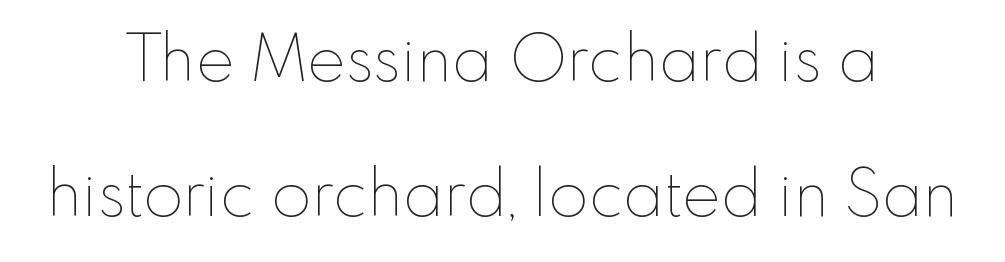
Q: Is the text bold? A: No.
Q: Is the text italic (slanted)? A: No, it is upright.
Q: Is the text underlined? A: No.
Q: How is the paragraph aligned? A: Centered.
Q: Is the spacing between letters normal or unusually wide? A: Normal.
Q: Is the spacing between lines tight, normal or loose? A: Loose.
Q: Width (condensed, normal, or wide)? A: Normal.
Q: Stroke contrast? A: Low.
Q: x-height? A: Small.
Q: Monospaced? A: No.
